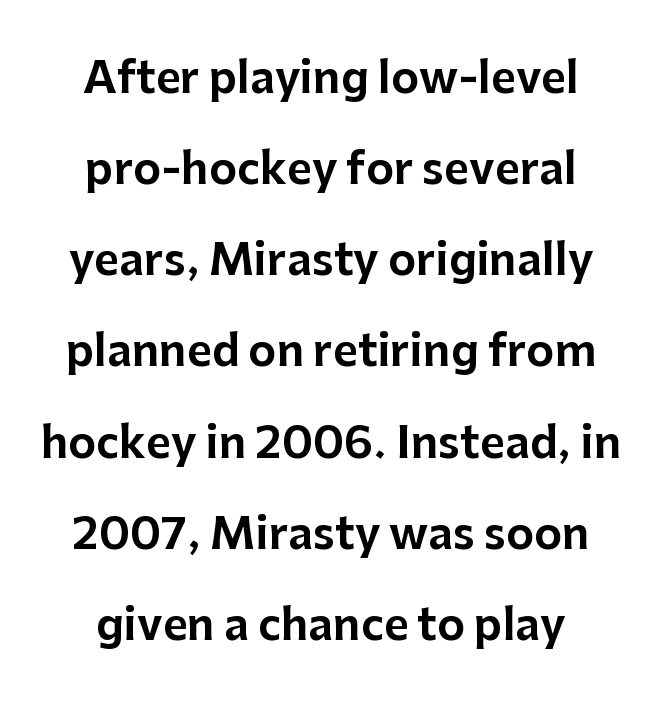
Q: Is the text italic (slanted)? A: No, it is upright.
Q: Is the typeface a serif or a sans-serif typeface? A: Sans-serif.
Q: Is the text underlined? A: No.
Q: How is the paragraph aligned? A: Centered.
Q: Is the spacing between letters normal or unusually wide? A: Normal.
Q: Is the spacing between lines tight, normal or loose? A: Loose.
Q: Width (condensed, normal, or wide)? A: Normal.
Q: Stroke contrast? A: Low.
Q: x-height? A: Medium.
Q: Monospaced? A: No.
